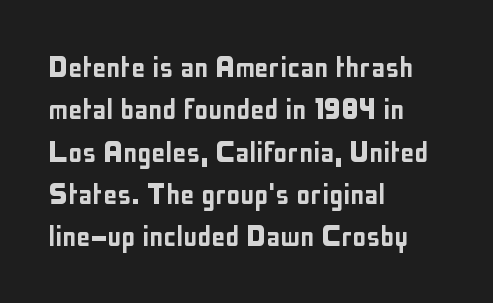
Q: Is the text italic (slanted)? A: No, it is upright.
Q: Is the typeface a serif or a sans-serif typeface? A: Sans-serif.
Q: Is the text underlined? A: No.
Q: How is the paragraph aligned? A: Left-aligned.
Q: Is the spacing between letters normal or unusually wide? A: Normal.
Q: Width (condensed, normal, or wide)? A: Condensed.
Q: Stroke contrast? A: Low.
Q: x-height? A: Medium.
Q: Monospaced? A: No.
